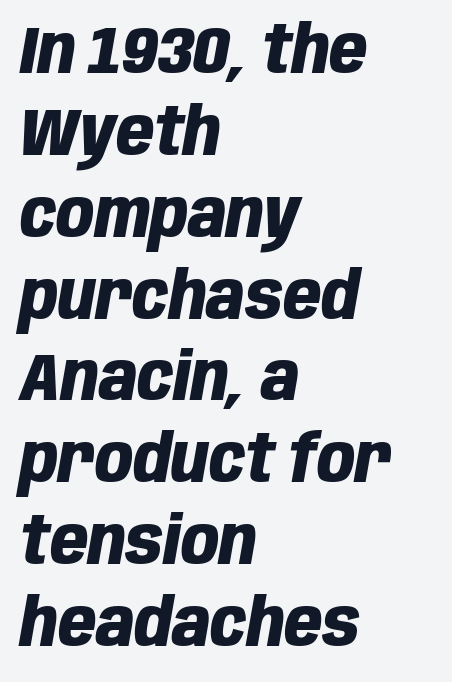
Q: Is the text bold? A: Yes.
Q: Is the text italic (slanted)? A: Yes, it leans right by about 10 degrees.
Q: Is the text underlined? A: No.
Q: How is the paragraph aligned? A: Left-aligned.
Q: Is the spacing between letters normal or unusually wide? A: Normal.
Q: Width (condensed, normal, or wide)? A: Condensed.
Q: Stroke contrast? A: Low.
Q: x-height? A: Large.
Q: Monospaced? A: No.
